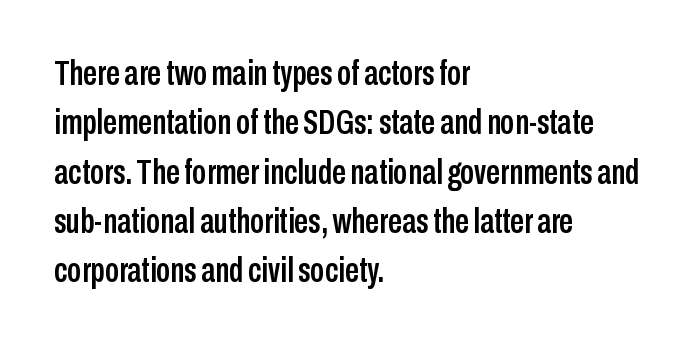
The image shows 35 px condensed sans-serif type, upright; set left-aligned, normal line spacing (1.41x), normal letter spacing, not underlined; low stroke contrast and a medium x-height.
